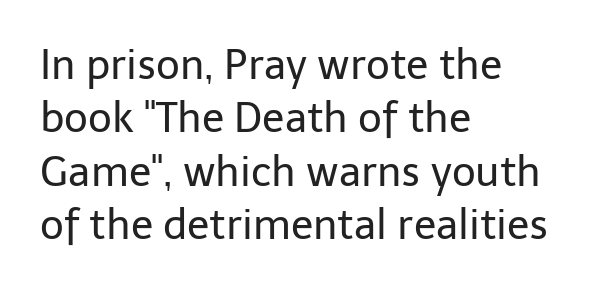
The image shows 41 px regular-weight sans-serif type, upright; set left-aligned, normal line spacing (1.3x), normal letter spacing, not underlined; low stroke contrast and a medium x-height.
